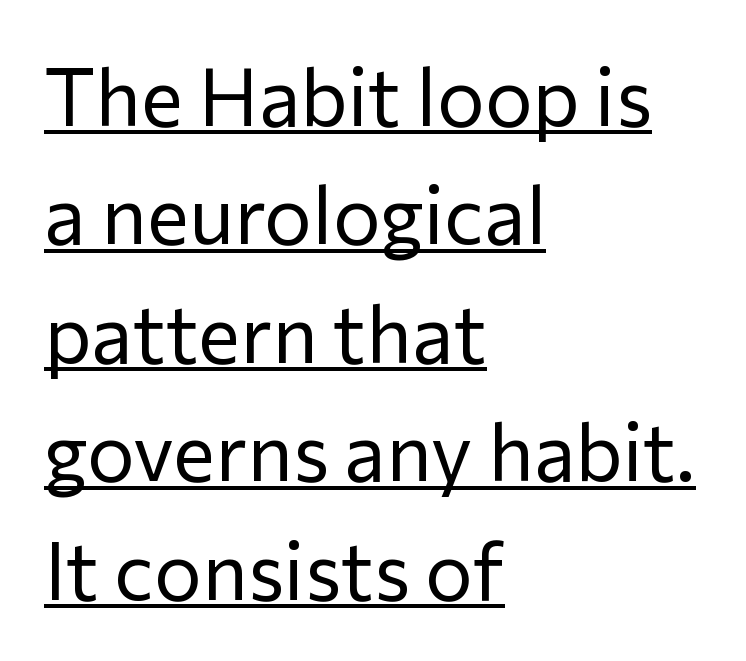
{"serif": "no", "italic": "no", "bold": "no", "weight": "regular", "width": "normal", "stroke_contrast": "low", "x_height": "medium", "monospaced": "no", "underline": "yes", "align": "left", "line_spacing": "normal", "line_spacing_ratio": 1.48, "letter_spacing": "normal", "letter_spacing_em": 0.0, "glyph_px": 80}
